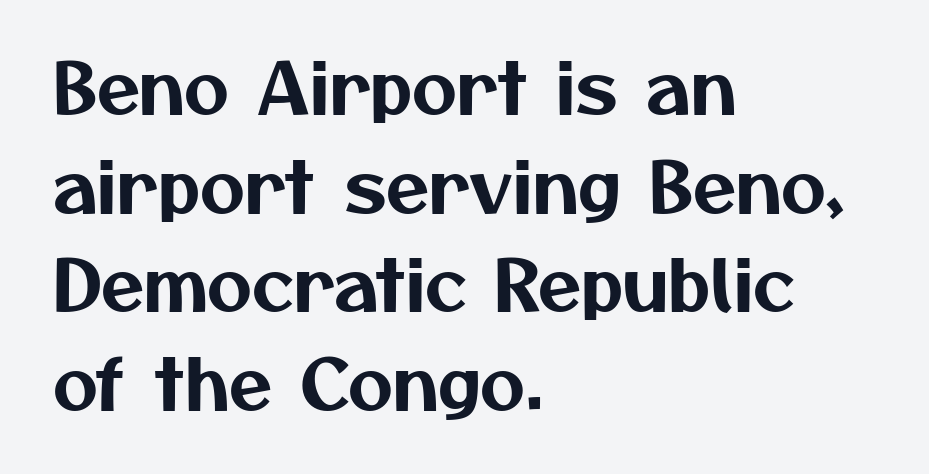
{"serif": "no", "width": "normal", "stroke_contrast": "medium", "x_height": "medium", "monospaced": "no", "underline": "no", "align": "left", "line_spacing": "normal", "line_spacing_ratio": 1.41, "letter_spacing": "normal", "letter_spacing_em": 0.0, "glyph_px": 70}
